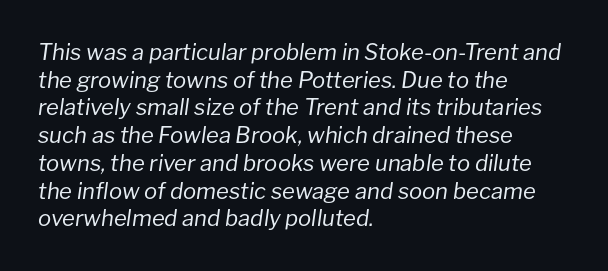
Reading down the column, the eye jumps a familiar distance to each next line. The rendering anchors every line to the left-hand side. You could call the tracking neutral — neither tight nor loose. Heft: none added — not bold. The whole block is typeset with a tilt.
